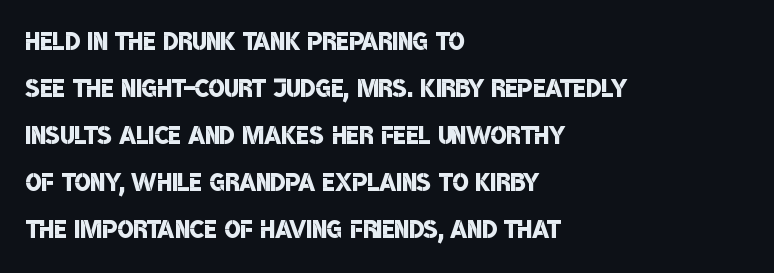
The image shows 34 px semibold, condensed sans-serif type; set left-aligned, normal line spacing (1.38x), normal letter spacing, not underlined; low stroke contrast and a large x-height.
